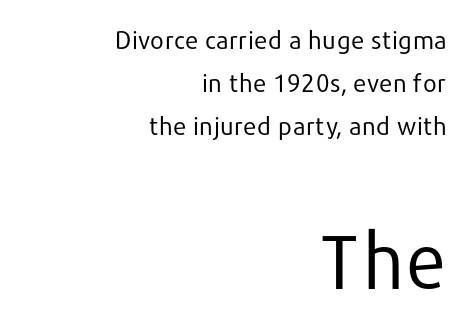
{"serif": "no", "italic": "no", "bold": "no", "weight": "regular", "width": "normal", "stroke_contrast": "low", "x_height": "medium", "monospaced": "no", "underline": "no", "align": "right", "line_spacing_ratio": 1.73, "letter_spacing": "normal", "letter_spacing_em": 0.0, "larger_block": "second", "size_ratio": 3.0, "glyph_px": 75}
